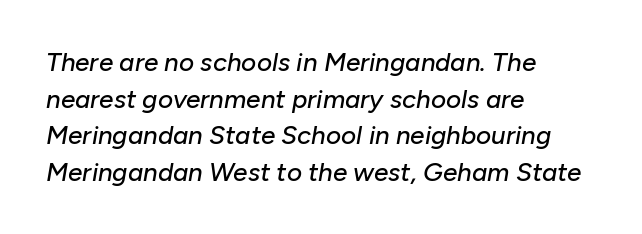
Characters follow at the spacing the type designer built in. The lettering tilts uniformly, giving the passage an italic look. Anything drawn beneath the words? Only blank space. The lines sit at an ordinary, default distance from one another. Where is the straight margin? On the left.
